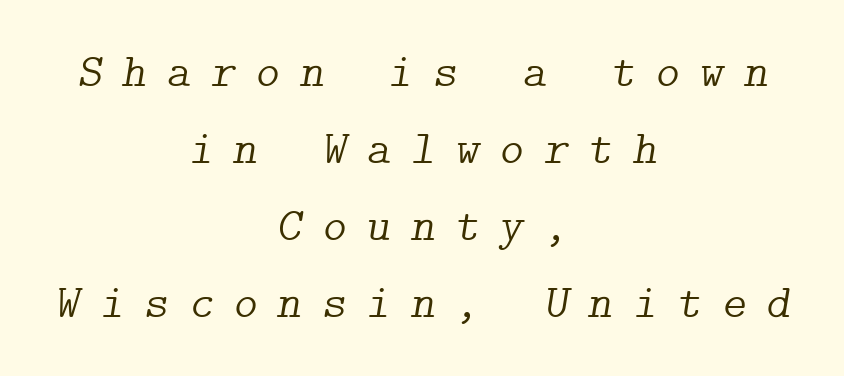
{"serif": "yes", "italic": "yes", "lean": "right", "slant_degrees": 9, "bold": "no", "weight": "light", "width": "normal", "stroke_contrast": "low", "x_height": "medium", "underline": "no", "align": "center", "line_spacing": "normal", "line_spacing_ratio": 1.64, "letter_spacing": "wide", "letter_spacing_em": 0.42, "glyph_px": 47}
